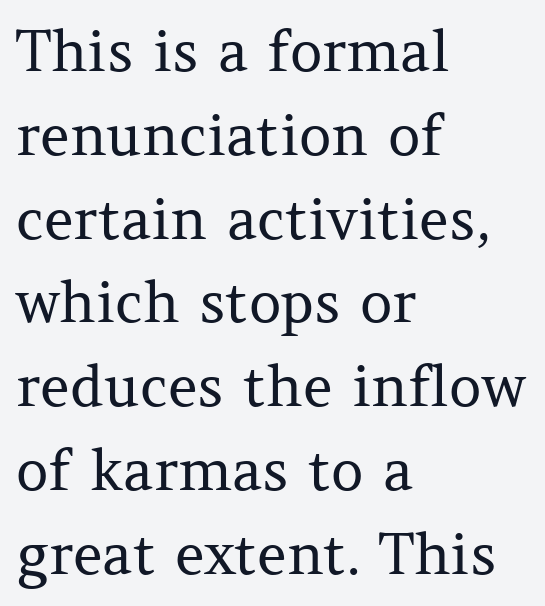
{"serif": "yes", "italic": "no", "bold": "no", "weight": "regular", "width": "normal", "stroke_contrast": "medium", "x_height": "medium", "monospaced": "no", "underline": "no", "align": "left", "line_spacing": "normal", "line_spacing_ratio": 1.47, "letter_spacing": "normal", "letter_spacing_em": 0.0, "glyph_px": 57}
